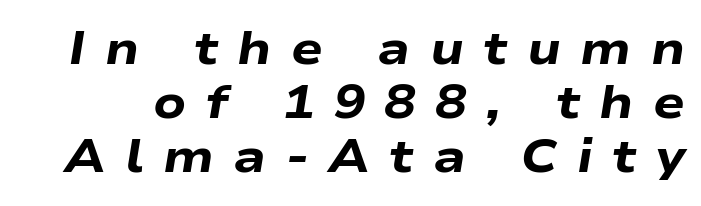
Q: Is the text bold? A: Yes.
Q: Is the text italic (slanted)? A: Yes, it leans right by about 9 degrees.
Q: Is the text underlined? A: No.
Q: Is the spacing between letters normal or unusually wide? A: Unusually wide.
Q: Is the spacing between lines tight, normal or loose? A: Tight.
Q: Width (condensed, normal, or wide)? A: Wide.
Q: Stroke contrast? A: Low.
Q: x-height? A: Medium.
Q: Monospaced? A: No.
